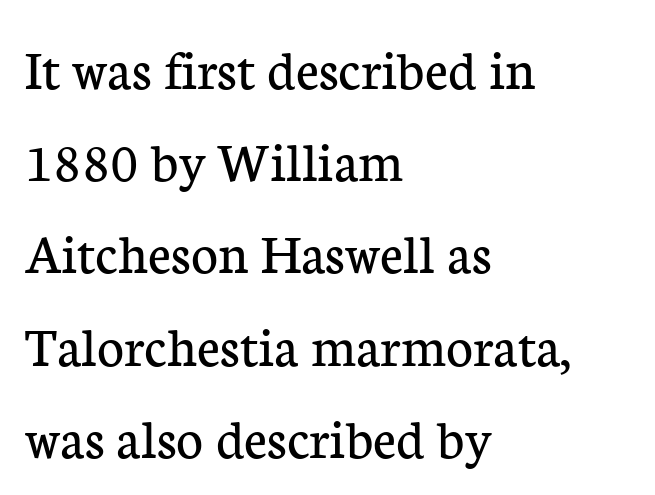
{"serif": "yes", "italic": "no", "bold": "no", "weight": "regular", "width": "normal", "stroke_contrast": "low", "x_height": "medium", "monospaced": "no", "underline": "no", "align": "left", "line_spacing": "normal", "line_spacing_ratio": 1.59, "letter_spacing": "normal", "letter_spacing_em": 0.0, "glyph_px": 58}
